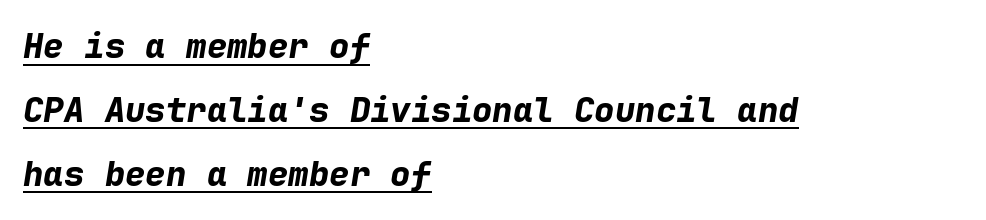
Q: Is the text bold? A: Yes.
Q: Is the text italic (slanted)? A: Yes, it leans right by about 9 degrees.
Q: Is the text underlined? A: Yes.
Q: How is the paragraph aligned? A: Left-aligned.
Q: Is the spacing between letters normal or unusually wide? A: Normal.
Q: Width (condensed, normal, or wide)? A: Normal.
Q: Stroke contrast? A: Low.
Q: x-height? A: Medium.
Q: Monospaced? A: Yes.
